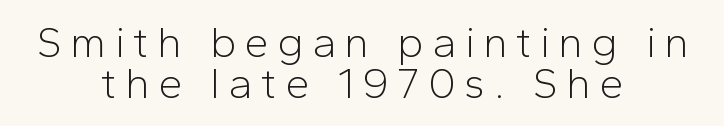
Q: Is the text bold? A: No.
Q: Is the text italic (slanted)? A: No, it is upright.
Q: Is the typeface a serif or a sans-serif typeface? A: Sans-serif.
Q: Is the text underlined? A: No.
Q: How is the paragraph aligned? A: Centered.
Q: Is the spacing between letters normal or unusually wide? A: Unusually wide.
Q: Is the spacing between lines tight, normal or loose? A: Tight.
Q: Width (condensed, normal, or wide)? A: Normal.
Q: Stroke contrast? A: Low.
Q: x-height? A: Medium.
Q: Monospaced? A: No.
